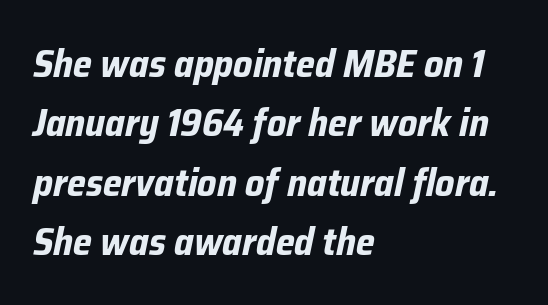
Honestly, the letter spacing is just normal — you wouldn't notice it. Every character sits at an angle, as italics do. Quick note: underline off. The ragged edge is on the right, which tells us the setting is flush left. The rendering uses natural spacing where letterforms have individual widths. Summary of vertical rhythm: regular, with standard interline spacing.
